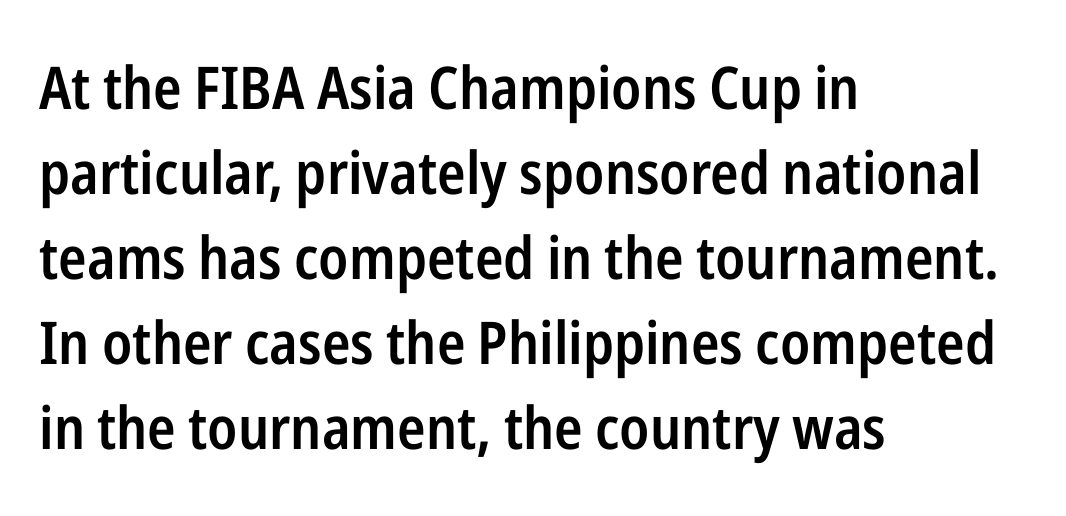
The image shows 59 px semibold, condensed sans-serif type, upright; set left-aligned, normal line spacing (1.44x), normal letter spacing, not underlined; low stroke contrast and a medium x-height.
